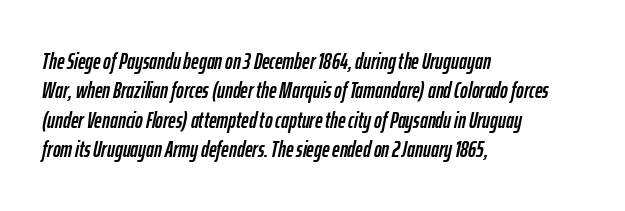
Q: Is the text italic (slanted)? A: Yes, it leans right by about 12 degrees.
Q: Is the text underlined? A: No.
Q: How is the paragraph aligned? A: Left-aligned.
Q: Is the spacing between letters normal or unusually wide? A: Normal.
Q: Is the spacing between lines tight, normal or loose? A: Normal.
